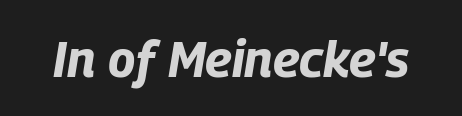
Looks like regular typesetting: each glyph gets only the width it needs. A full-strength bold gives these letters their thick strokes. The words here are not underlined. The specimen reads as italic at a glance. Each word holds together tightly as a unit, with standard inter-letter gaps.
